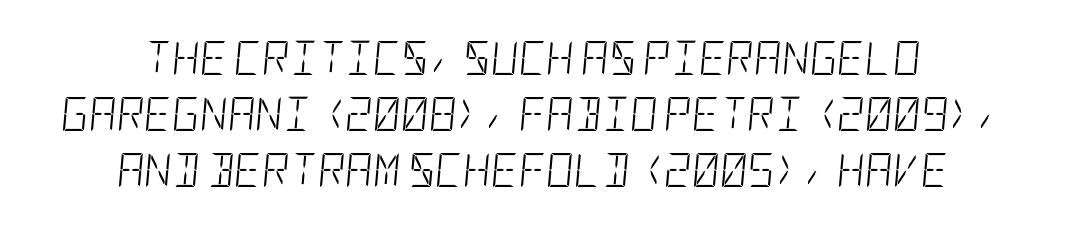
{"italic": "yes", "lean": "right", "slant_degrees": 5, "bold": "no", "weight": "light", "width": "condensed", "stroke_contrast": "low", "x_height": "large", "underline": "no", "align": "center", "line_spacing": "normal", "line_spacing_ratio": 1.64, "letter_spacing": "normal", "letter_spacing_em": 0.0, "glyph_px": 34}
